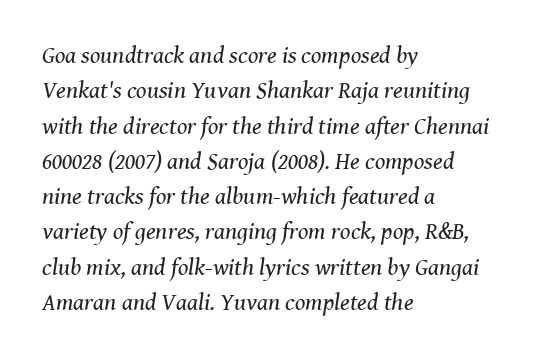
Q: Is the text bold? A: No.
Q: Is the text italic (slanted)? A: Yes, it leans right by about 8 degrees.
Q: Is the text underlined? A: No.
Q: How is the paragraph aligned? A: Left-aligned.
Q: Is the spacing between letters normal or unusually wide? A: Normal.
Q: Is the spacing between lines tight, normal or loose? A: Normal.
